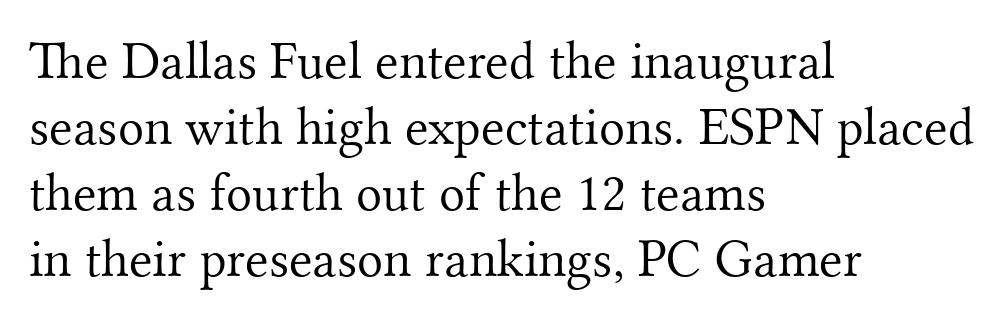
Do the characters align in a grid? No, the font is proportional. The letterforms sit at book weight or below. Standard letterfit; no display-style spreading of the glyphs. Words float on clear page, feet unadorned.
